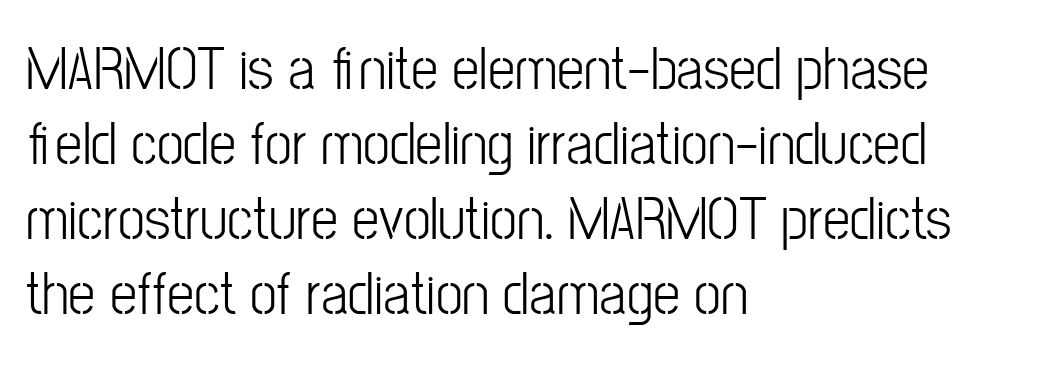
The image shows 61 px light, condensed sans-serif type, upright; set left-aligned, line spacing 1.23x, normal letter spacing, not underlined; low stroke contrast and a medium x-height.
